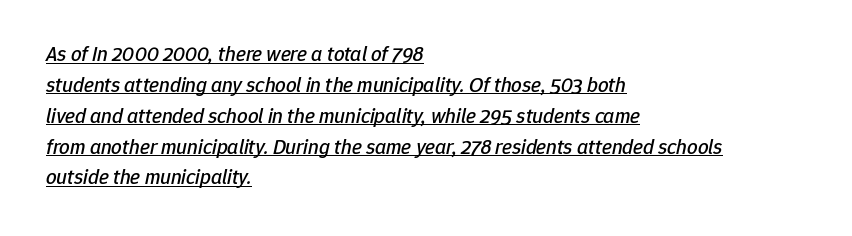
One glance says typical: line gaps are just what's usual. The passage shown is underscored from start to finish. Posture: slanted. The paragraph shown leans on its left margin. Words appear dense and cohesive because spacing is normal.
